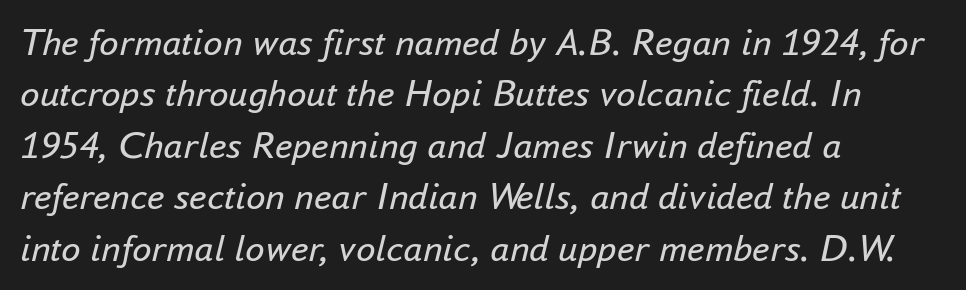
Q: Is the text bold? A: No.
Q: Is the text italic (slanted)? A: Yes, it leans right by about 16 degrees.
Q: Is the text underlined? A: No.
Q: How is the paragraph aligned? A: Left-aligned.
Q: Is the spacing between letters normal or unusually wide? A: Normal.
Q: Is the spacing between lines tight, normal or loose? A: Normal.
Q: Width (condensed, normal, or wide)? A: Normal.
Q: Stroke contrast? A: Low.
Q: x-height? A: Small.
Q: Monospaced? A: No.
